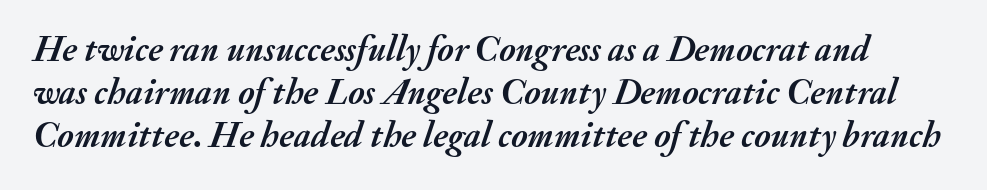
The image shows 36 px semibold type, italic (leaning right); set line spacing 1.2x, normal letter spacing, not underlined; medium stroke contrast and a small x-height.
